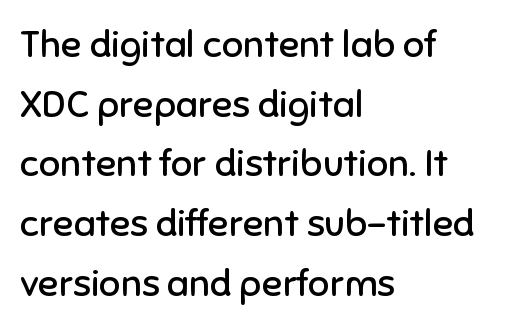
The image shows 38 px regular-weight sans-serif type, upright; set left-aligned, normal line spacing (1.57x), normal letter spacing, not underlined; low stroke contrast and a medium x-height.
